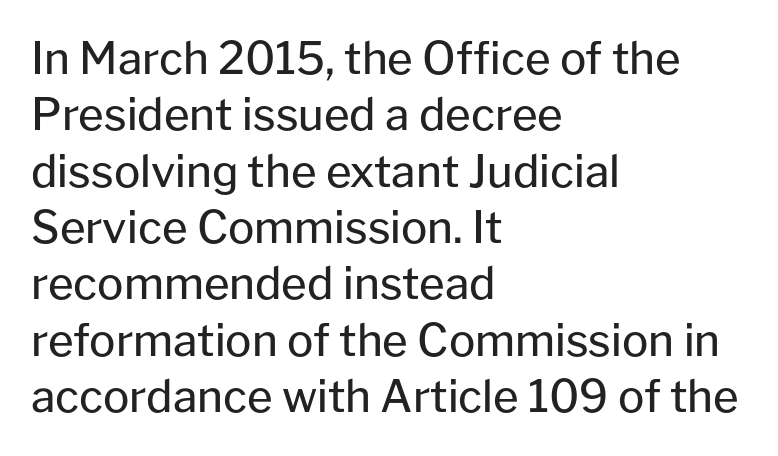
{"serif": "no", "italic": "no", "bold": "no", "weight": "regular", "width": "normal", "stroke_contrast": "low", "x_height": "medium", "monospaced": "no", "underline": "no", "align": "left", "line_spacing": "normal", "line_spacing_ratio": 1.28, "letter_spacing": "normal", "letter_spacing_em": 0.0, "glyph_px": 44}
